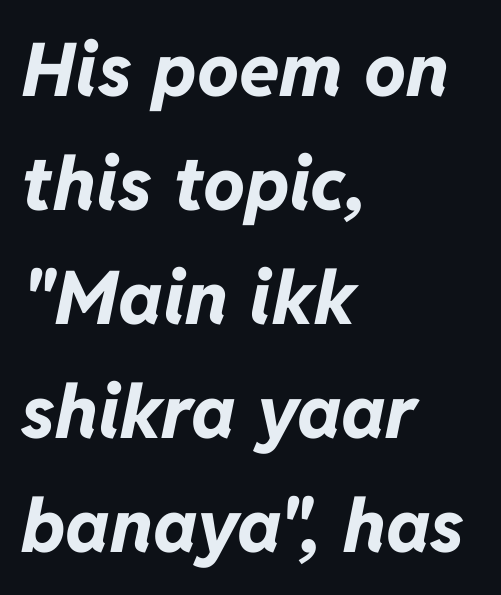
Q: Is the text bold? A: Yes.
Q: Is the text italic (slanted)? A: Yes, it leans right by about 11 degrees.
Q: Is the text underlined? A: No.
Q: How is the paragraph aligned? A: Left-aligned.
Q: Is the spacing between letters normal or unusually wide? A: Normal.
Q: Is the spacing between lines tight, normal or loose? A: Normal.
Q: Width (condensed, normal, or wide)? A: Normal.
Q: Stroke contrast? A: Low.
Q: x-height? A: Medium.
Q: Monospaced? A: No.
